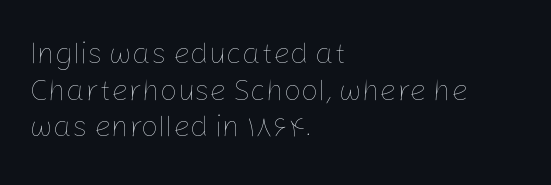
The passage shown is typed in a proportional face where columns would drift. Is the stroke heavy? The answer is a plain regular-or-lighter. The letters sit at their default tracking, neither squeezed nor spread. Is there any slant? The stems are plumb. The glyphs are unaccompanied by any horizontal stroke below them. A classic flush-left, rag-right setting is used for this passage.
